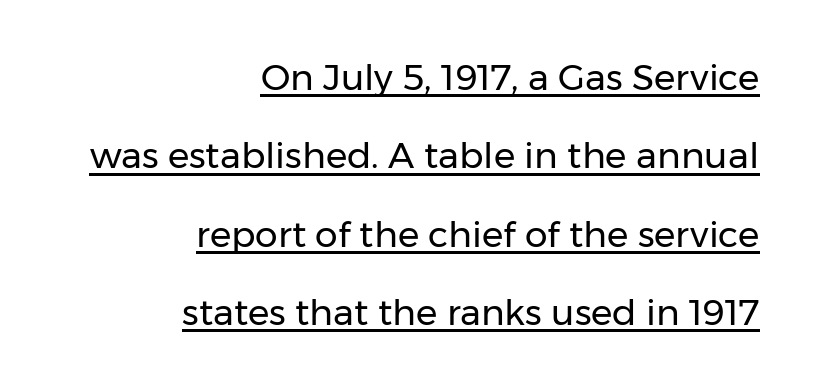
The image shows 36 px regular-weight sans-serif type, upright; set right-aligned, loose line spacing (2.18x), normal letter spacing, underlined; low stroke contrast and a medium x-height.
